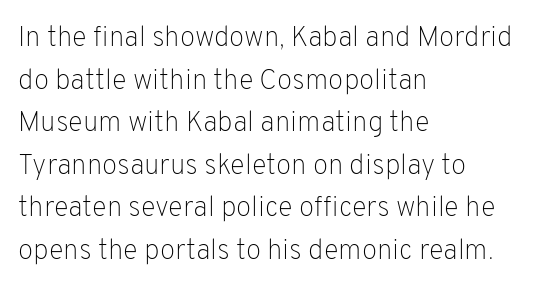
The image shows 28 px light sans-serif type, upright; set left-aligned, normal line spacing (1.52x), normal letter spacing, not underlined; low stroke contrast and a medium x-height.
